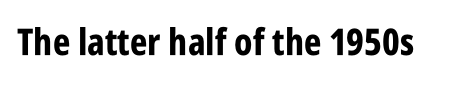
You could not count columns in this text — the font is proportionally spaced. The lettering stays uniformly vertical, giving the passage a roman look. Rule under the text: the space is simply empty. Students, note that the glyphs here touch the page at normal intervals. Stroke terminals: plain, sans-serif.
